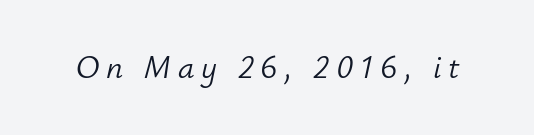
{"italic": "yes", "lean": "right", "slant_degrees": 12, "bold": "no", "weight": "light", "width": "normal", "stroke_contrast": "low", "x_height": "small", "monospaced": "no", "underline": "no", "letter_spacing": "wide", "letter_spacing_em": 0.2, "glyph_px": 33}
